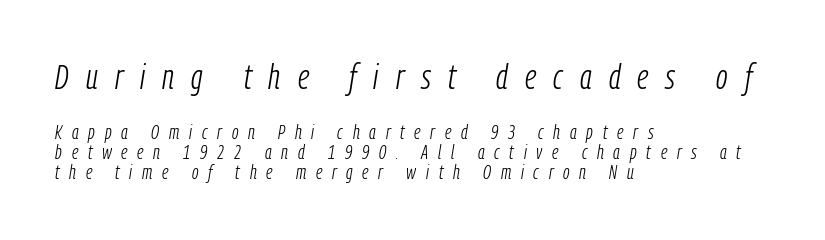
{"italic": "yes", "lean": "right", "slant_degrees": 9, "bold": "no", "weight": "light", "width": "condensed", "stroke_contrast": "low", "x_height": "medium", "monospaced": "no", "underline": "no", "align": "left", "line_spacing": "tight", "line_spacing_ratio": 1.02, "letter_spacing": "wide", "letter_spacing_em": 0.49, "larger_block": "first", "size_ratio": 1.75, "glyph_px": 35}
